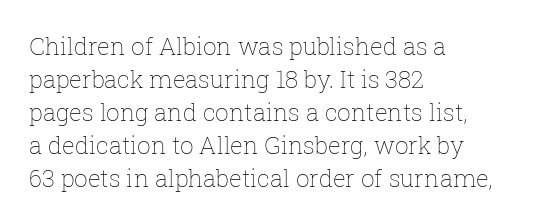
Q: Is the text bold? A: No.
Q: Is the text italic (slanted)? A: No, it is upright.
Q: Is the text underlined? A: No.
Q: How is the paragraph aligned? A: Left-aligned.
Q: Is the spacing between letters normal or unusually wide? A: Normal.
Q: Is the spacing between lines tight, normal or loose? A: Normal.
